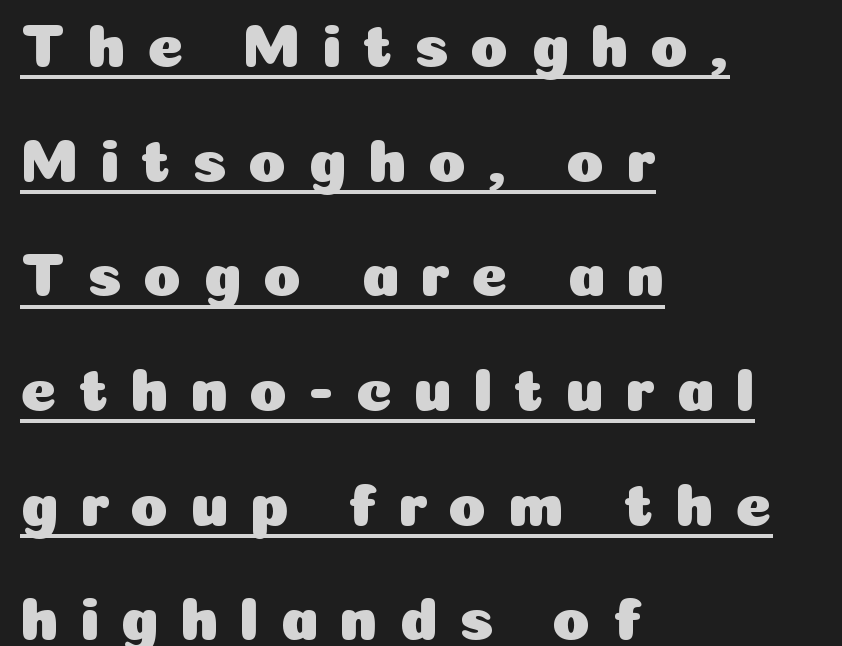
The image shows 62 px sans-serif type, upright; set left-aligned, line spacing 1.85x, unusually wide letter spacing (+0.34 em), underlined; low stroke contrast and a medium x-height.
